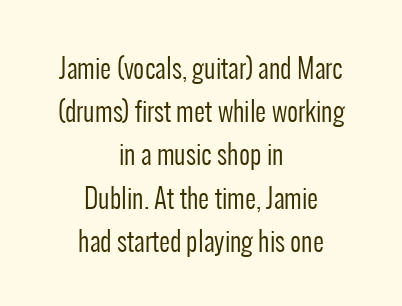
{"italic": "no", "bold": "no", "underline": "no", "align": "center", "line_spacing": "normal", "line_spacing_ratio": 1.6, "letter_spacing": "normal", "letter_spacing_em": 0.0, "glyph_px": 27}
